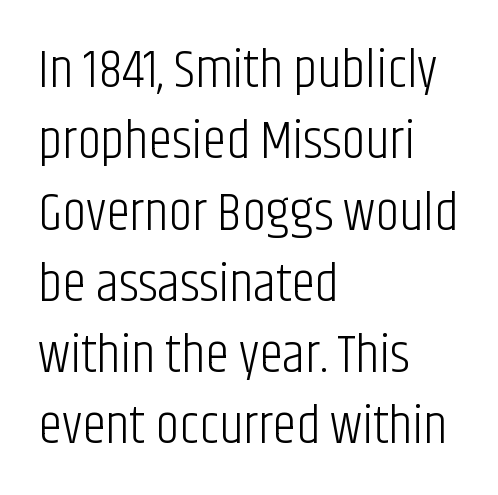
The image shows 54 px light, condensed sans-serif type, upright; set left-aligned, normal line spacing (1.32x), normal letter spacing, not underlined; low stroke contrast and a large x-height.
